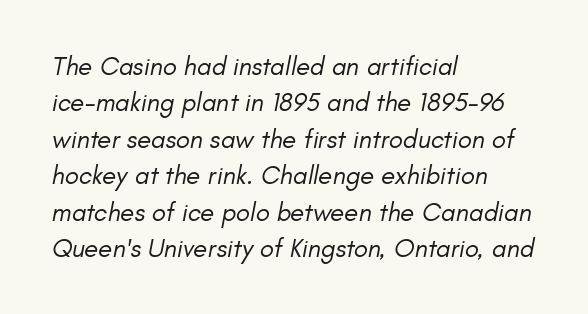
Is the type heavy? It reads as light-to-regular instead. A normal amount of white space separates one row of letters from the next. Teacher's note: observe the even left margin — that is flush-left alignment. Inter-character spacing is left at the font's built-in metrics. Underline: absent.
